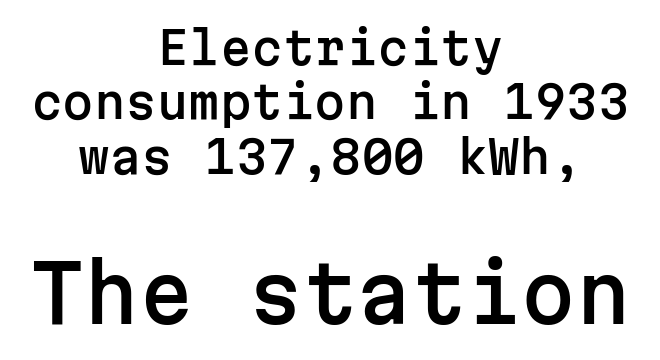
{"serif": "no", "italic": "no", "width": "normal", "stroke_contrast": "low", "x_height": "medium", "monospaced": "yes", "underline": "no", "align": "center", "line_spacing_ratio": 1.21, "letter_spacing": "normal", "letter_spacing_em": 0.0, "larger_block": "second", "size_ratio": 1.73, "glyph_px": 78}
